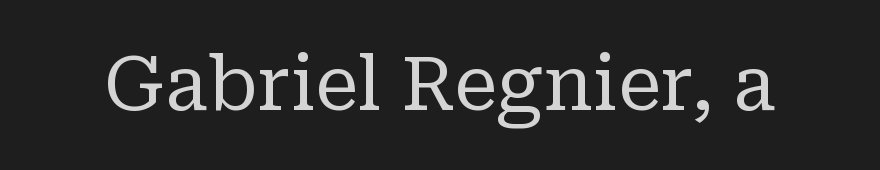
The image shows 74 px regular-weight serif type, upright; set normal letter spacing, not underlined; low stroke contrast and a medium x-height.
